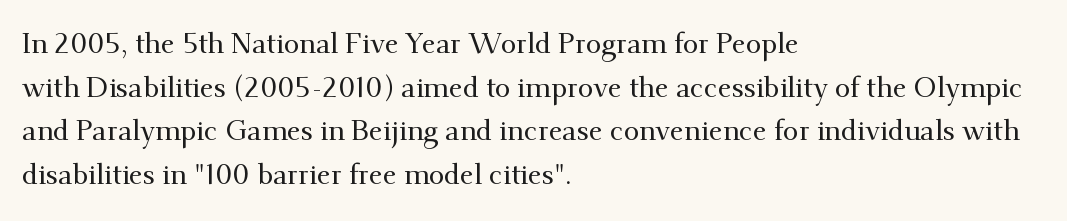
{"serif": "yes", "italic": "no", "width": "normal", "stroke_contrast": "medium", "x_height": "small", "monospaced": "no", "underline": "no", "align": "left", "line_spacing": "normal", "line_spacing_ratio": 1.56, "letter_spacing": "normal", "letter_spacing_em": 0.0, "glyph_px": 28}
